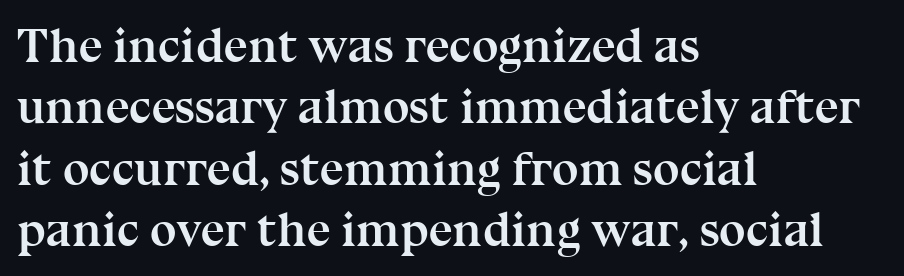
The image shows 48 px semibold serif type, upright; set left-aligned, normal line spacing (1.28x), normal letter spacing, not underlined; medium stroke contrast and a medium x-height.
